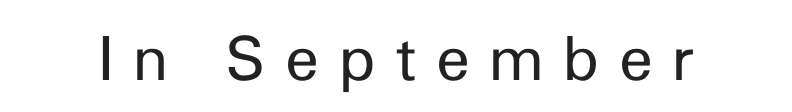
The image shows 61 px regular-weight sans-serif type, upright; set unusually wide letter spacing (+0.32 em), not underlined; low stroke contrast and a medium x-height.
